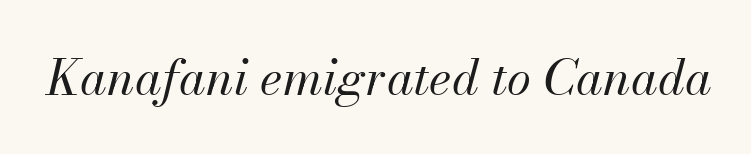
The foot of each line stays bare and open. Notice how the stems are inclined rather than vertical — that's the hallmark of italics. Do the characters align in a grid? No, the font is proportional. Weight: regular or lighter.
